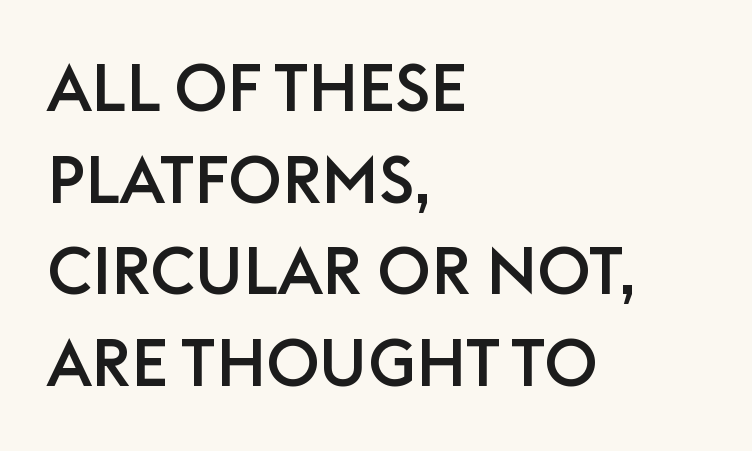
The image shows 66 px sans-serif type, upright; set left-aligned, normal line spacing (1.39x), normal letter spacing, not underlined; low stroke contrast and a large x-height.
